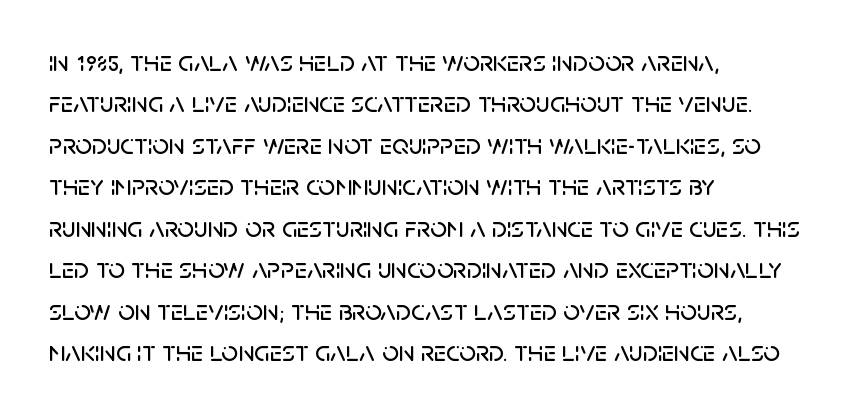
Q: Is the text italic (slanted)? A: No, it is upright.
Q: Is the typeface a serif or a sans-serif typeface? A: Sans-serif.
Q: Is the text underlined? A: No.
Q: How is the paragraph aligned? A: Left-aligned.
Q: Is the spacing between letters normal or unusually wide? A: Normal.
Q: Is the spacing between lines tight, normal or loose? A: Normal.
Q: Width (condensed, normal, or wide)? A: Normal.
Q: Stroke contrast? A: Low.
Q: x-height? A: Large.
Q: Monospaced? A: No.
